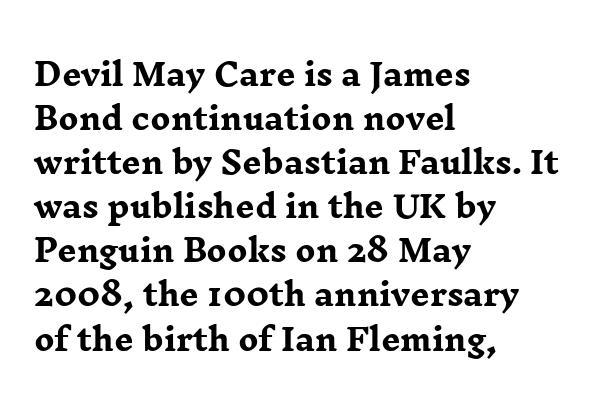
To sum up the face: it has serifs. Honestly, the letter spacing is just normal — you wouldn't notice it. The space beneath each line is pristine and unruled. A typesetter would mark this as roman, not italic.
